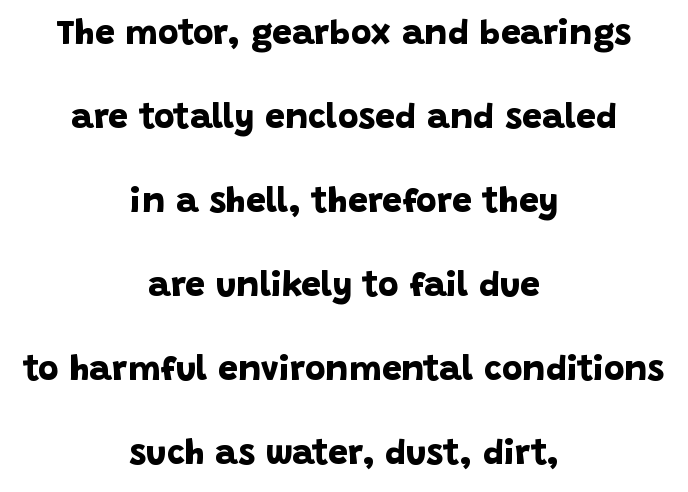
Spacing between characters is what you'd get straight out of the box. The letters are bold, with thick, heavy strokes. Check where the strokes stop: nothing finishes them off — pure sans. If you folded the block vertically in half, each line would mirror itself in length. Interline gaps are noticeably wide in this sample.
